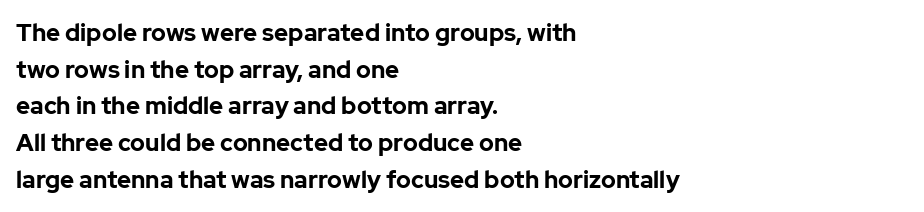
Q: Is the text bold? A: Yes.
Q: Is the text italic (slanted)? A: No, it is upright.
Q: Is the text underlined? A: No.
Q: How is the paragraph aligned? A: Left-aligned.
Q: Is the spacing between letters normal or unusually wide? A: Normal.
Q: Is the spacing between lines tight, normal or loose? A: Normal.
